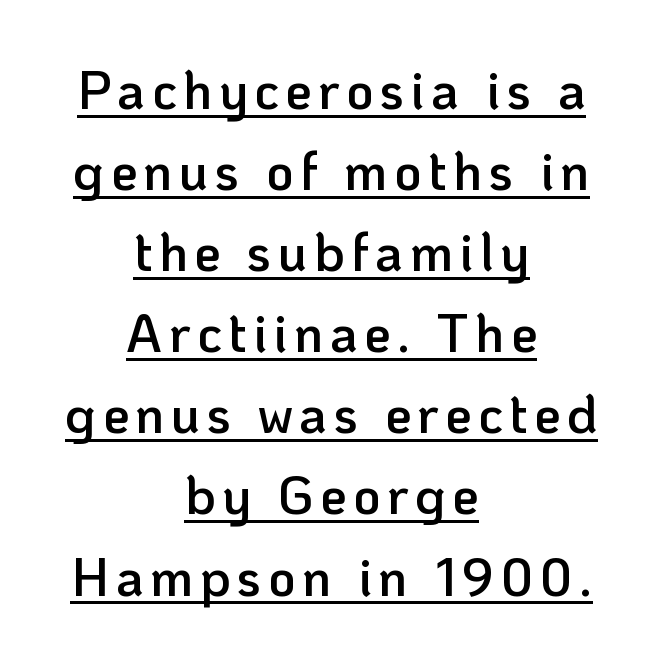
Q: Is the text bold? A: Semi-bold.
Q: Is the text italic (slanted)? A: No, it is upright.
Q: Is the typeface a serif or a sans-serif typeface? A: Sans-serif.
Q: Is the text underlined? A: Yes.
Q: How is the paragraph aligned? A: Centered.
Q: Is the spacing between lines tight, normal or loose? A: Normal.
Q: Width (condensed, normal, or wide)? A: Normal.
Q: Stroke contrast? A: Low.
Q: x-height? A: Medium.
Q: Monospaced? A: No.
